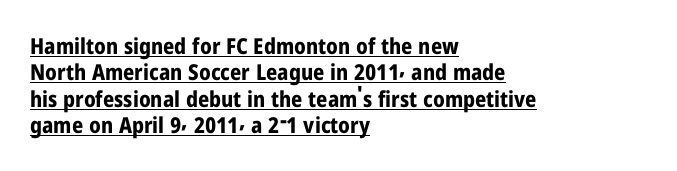
{"italic": "no", "bold": "yes", "underline": "yes", "align": "left", "line_spacing_ratio": 1.2, "letter_spacing": "normal", "letter_spacing_em": 0.0, "glyph_px": 22}
